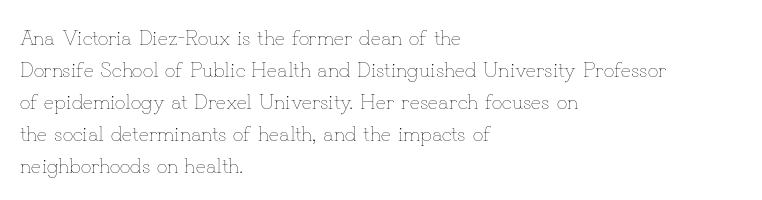
{"italic": "no", "bold": "no", "underline": "no", "align": "left", "line_spacing": "normal", "line_spacing_ratio": 1.52, "letter_spacing": "normal", "letter_spacing_em": 0.0, "glyph_px": 21}
